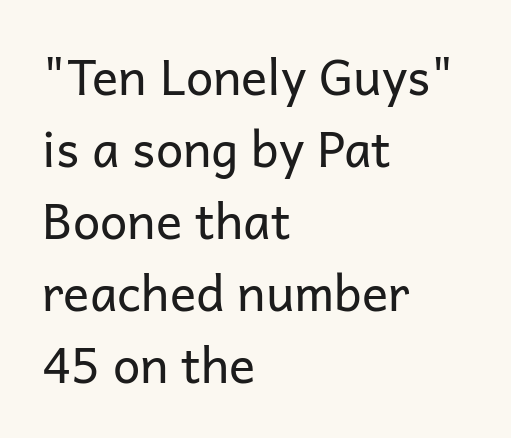
The image shows 49 px regular-weight sans-serif type, upright; set left-aligned, normal line spacing (1.47x), normal letter spacing, not underlined; low stroke contrast and a medium x-height.
